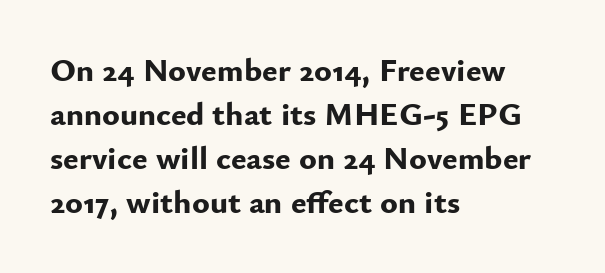
Plain, unruled lines of type. The line texture is even and compact thanks to regular tracking. The specimen reads as upright at a glance. Weight check: bold — yes, fully. You could not count columns in this text — the font is proportionally spaced. Alignment: flush left.
